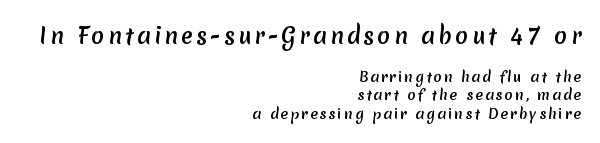
{"underline": "no", "align": "right", "line_spacing": "normal", "line_spacing_ratio": 1.32, "larger_block": "first", "size_ratio": 1.57, "glyph_px": 22}
